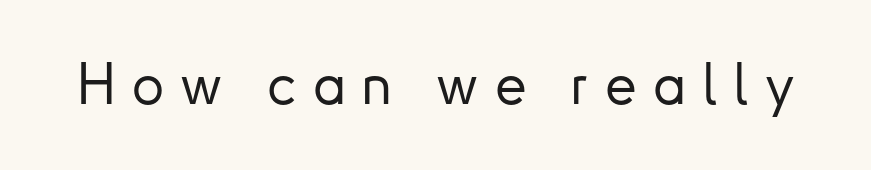
{"serif": "no", "italic": "no", "width": "normal", "stroke_contrast": "low", "x_height": "small", "monospaced": "no", "underline": "no", "letter_spacing": "wide", "letter_spacing_em": 0.29, "glyph_px": 57}
